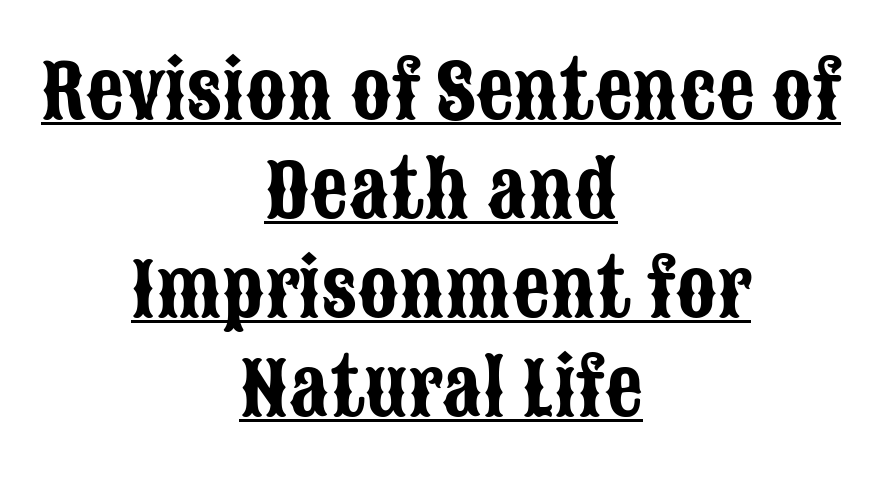
{"serif": "no", "italic": "no", "width": "condensed", "stroke_contrast": "low", "x_height": "large", "monospaced": "no", "underline": "yes", "align": "center", "line_spacing": "normal", "line_spacing_ratio": 1.32, "letter_spacing": "normal", "letter_spacing_em": 0.0, "glyph_px": 75}
